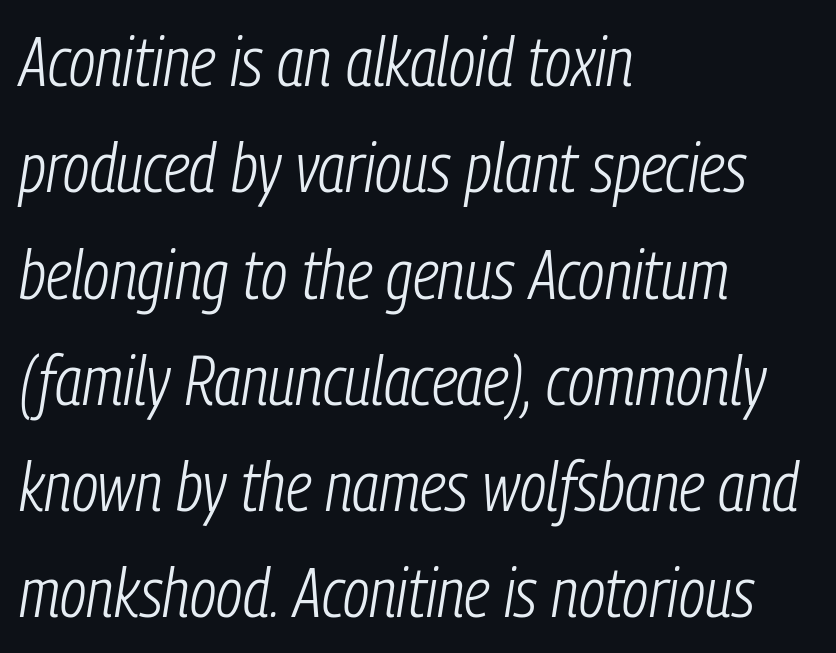
The image shows 69 px light, condensed type, italic (leaning right); set left-aligned, normal line spacing (1.54x), normal letter spacing, not underlined; low stroke contrast and a medium x-height.
